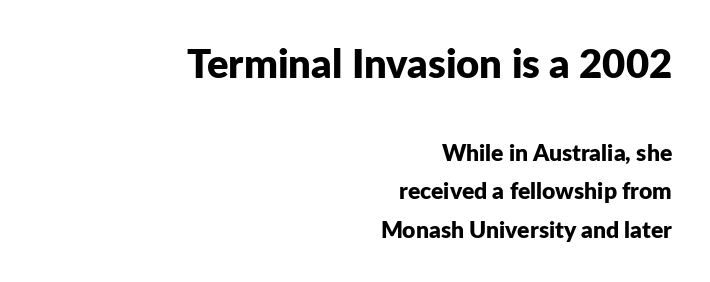
Q: Is the text bold? A: Yes.
Q: Is the text italic (slanted)? A: No, it is upright.
Q: Is the typeface a serif or a sans-serif typeface? A: Sans-serif.
Q: Is the text underlined? A: No.
Q: How is the paragraph aligned? A: Right-aligned.
Q: Is the spacing between letters normal or unusually wide? A: Normal.
Q: Is the spacing between lines tight, normal or loose? A: Normal.
Q: Which block of text is set in a larger size, the first (top) or the second (bottom)? A: The first (top) one.
Q: Width (condensed, normal, or wide)? A: Normal.
Q: Stroke contrast? A: Low.
Q: x-height? A: Medium.
Q: Monospaced? A: No.
